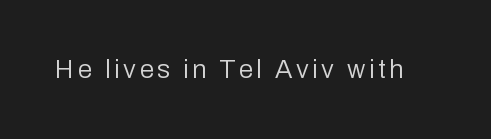
{"italic": "no", "bold": "no", "underline": "no", "glyph_px": 26}
